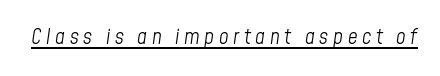
{"italic": "yes", "lean": "right", "slant_degrees": 8, "bold": "no", "underline": "yes", "letter_spacing": "wide", "letter_spacing_em": 0.22, "glyph_px": 21}
